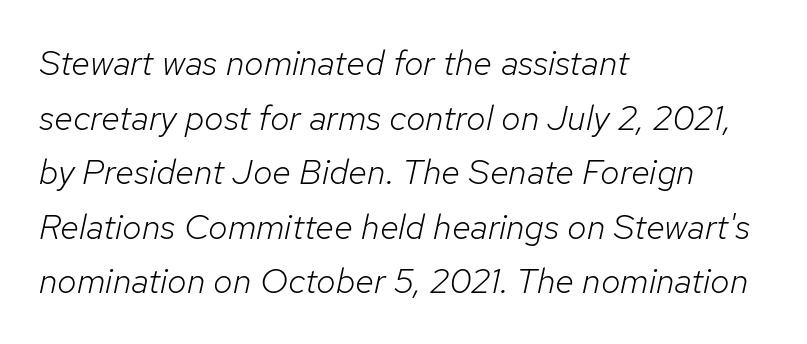
{"italic": "yes", "lean": "right", "slant_degrees": 12, "bold": "no", "weight": "light", "width": "normal", "stroke_contrast": "low", "x_height": "medium", "monospaced": "no", "underline": "no", "align": "left", "line_spacing": "normal", "line_spacing_ratio": 1.56, "letter_spacing": "normal", "letter_spacing_em": 0.0, "glyph_px": 35}
